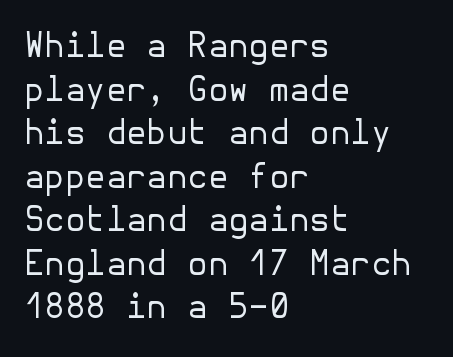
Q: Is the text bold? A: No.
Q: Is the text italic (slanted)? A: No, it is upright.
Q: Is the typeface a serif or a sans-serif typeface? A: Sans-serif.
Q: Is the text underlined? A: No.
Q: How is the paragraph aligned? A: Left-aligned.
Q: Is the spacing between letters normal or unusually wide? A: Normal.
Q: Is the spacing between lines tight, normal or loose? A: Normal.
Q: Width (condensed, normal, or wide)? A: Normal.
Q: Stroke contrast? A: Low.
Q: x-height? A: Medium.
